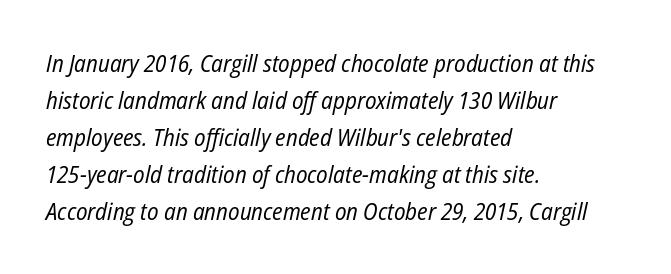
The image shows 24 px text type, italic (leaning right); set left-aligned, normal line spacing (1.54x), normal letter spacing, not underlined.
